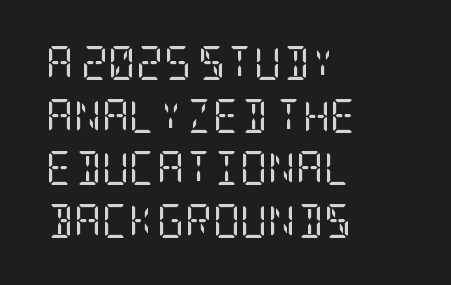
Q: Is the text bold? A: No.
Q: Is the text italic (slanted)? A: No, it is upright.
Q: Is the typeface a serif or a sans-serif typeface? A: Serif.
Q: Is the text underlined? A: No.
Q: How is the paragraph aligned? A: Left-aligned.
Q: Is the spacing between letters normal or unusually wide? A: Normal.
Q: Is the spacing between lines tight, normal or loose? A: Normal.
Q: Width (condensed, normal, or wide)? A: Condensed.
Q: Stroke contrast? A: Low.
Q: x-height? A: Large.
